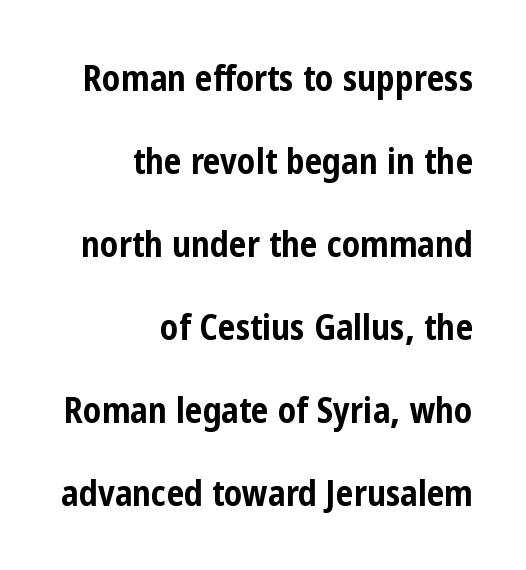
The image shows 35 px bold, condensed sans-serif type, upright; set right-aligned, loose line spacing (2.37x), normal letter spacing, not underlined; low stroke contrast and a medium x-height.
